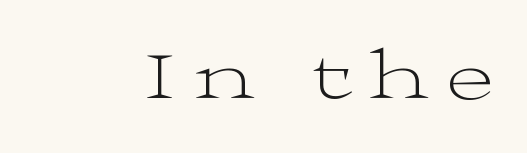
{"serif": "yes", "italic": "no", "bold": "no", "weight": "light", "width": "wide", "stroke_contrast": "medium", "x_height": "medium", "monospaced": "no", "underline": "no", "letter_spacing": "wide", "letter_spacing_em": 0.26, "glyph_px": 71}
